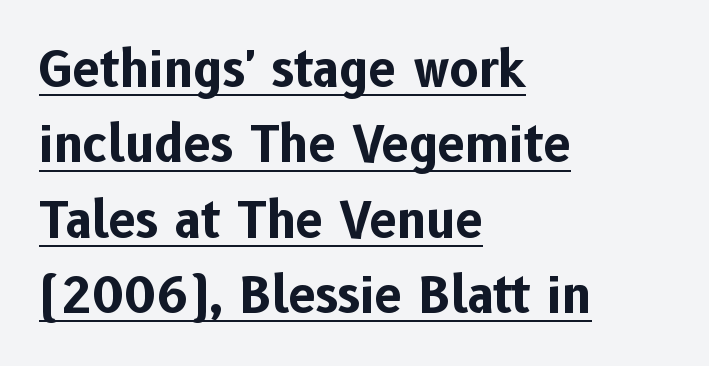
The image shows 49 px bold sans-serif type, upright; set left-aligned, normal line spacing (1.54x), normal letter spacing, underlined; low stroke contrast and a medium x-height.
